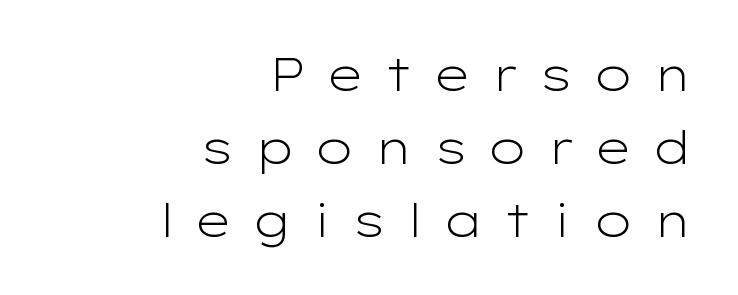
The image shows 46 px light, wide sans-serif type, upright; set right-aligned, normal line spacing (1.59x), unusually wide letter spacing (+0.42 em), not underlined; low stroke contrast and a medium x-height.
